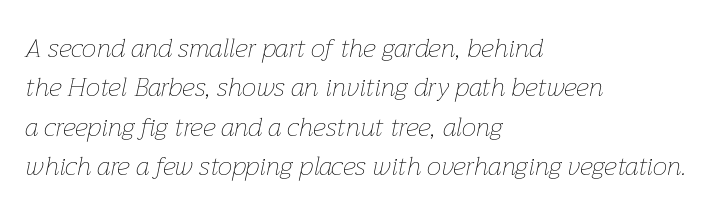
The image shows 26 px text type, italic (leaning right); set left-aligned, normal line spacing (1.51x), normal letter spacing, not underlined.
